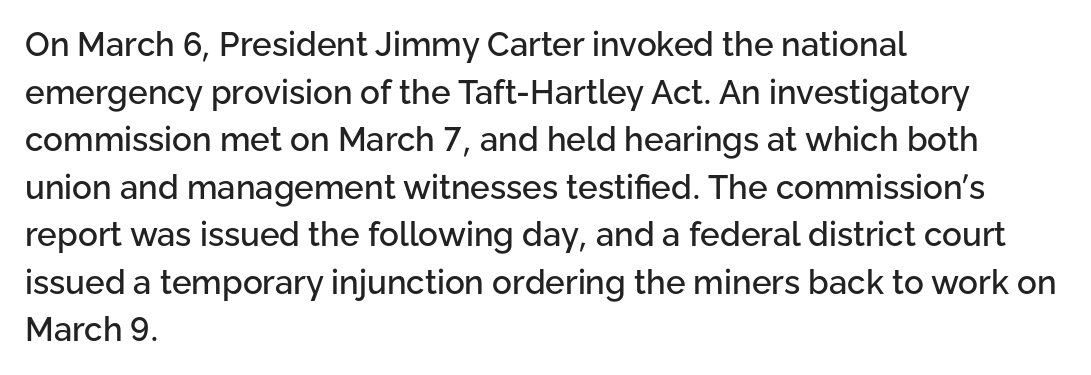
The image shows 33 px sans-serif type, upright; set left-aligned, normal line spacing (1.44x), normal letter spacing, not underlined; low stroke contrast and a medium x-height.
